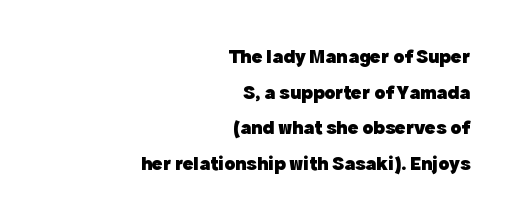
The image shows 20 px bold type, upright; set right-aligned, line spacing 1.78x, normal letter spacing, not underlined.
